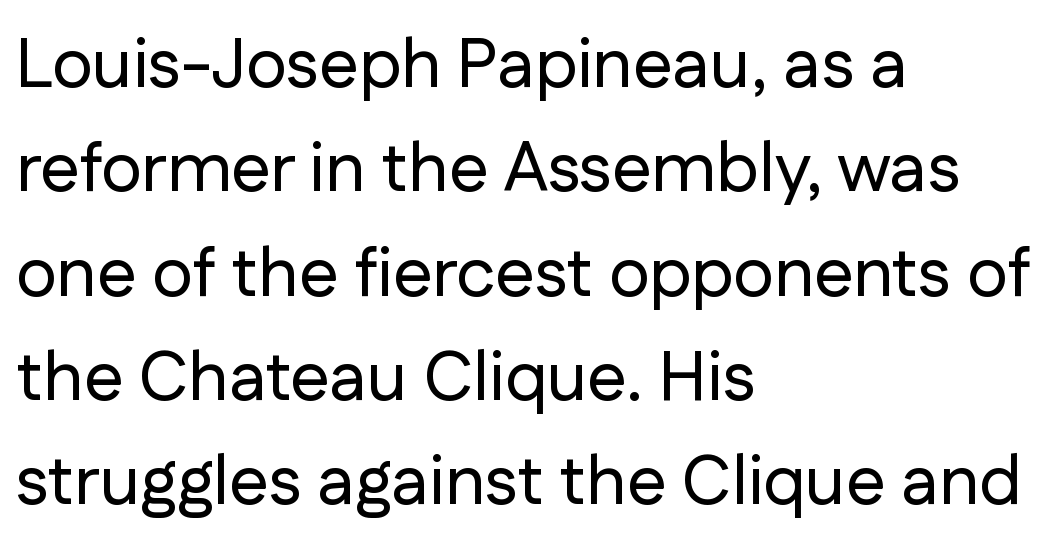
Q: Is the text italic (slanted)? A: No, it is upright.
Q: Is the typeface a serif or a sans-serif typeface? A: Sans-serif.
Q: Is the text underlined? A: No.
Q: How is the paragraph aligned? A: Left-aligned.
Q: Is the spacing between letters normal or unusually wide? A: Normal.
Q: Is the spacing between lines tight, normal or loose? A: Normal.
Q: Width (condensed, normal, or wide)? A: Normal.
Q: Stroke contrast? A: Low.
Q: x-height? A: Medium.
Q: Monospaced? A: No.
